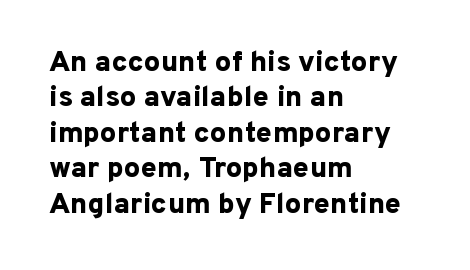
{"serif": "no", "italic": "no", "bold": "yes", "weight": "bold", "width": "normal", "stroke_contrast": "low", "x_height": "medium", "monospaced": "no", "underline": "no", "align": "left", "line_spacing_ratio": 1.22, "letter_spacing": "normal", "letter_spacing_em": 0.0, "glyph_px": 29}
